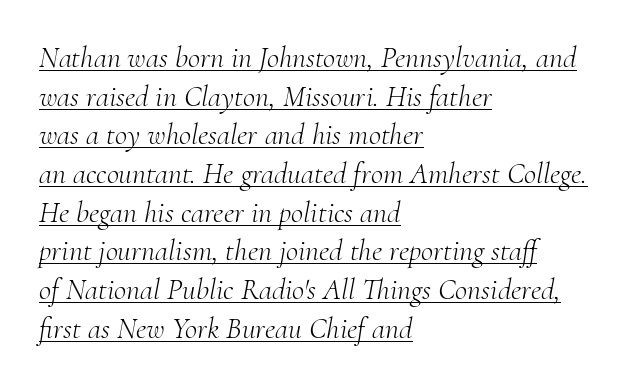
The image shows 30 px light serif type, italic (leaning right); set left-aligned, normal line spacing (1.29x), normal letter spacing, underlined; medium stroke contrast and a small x-height.
